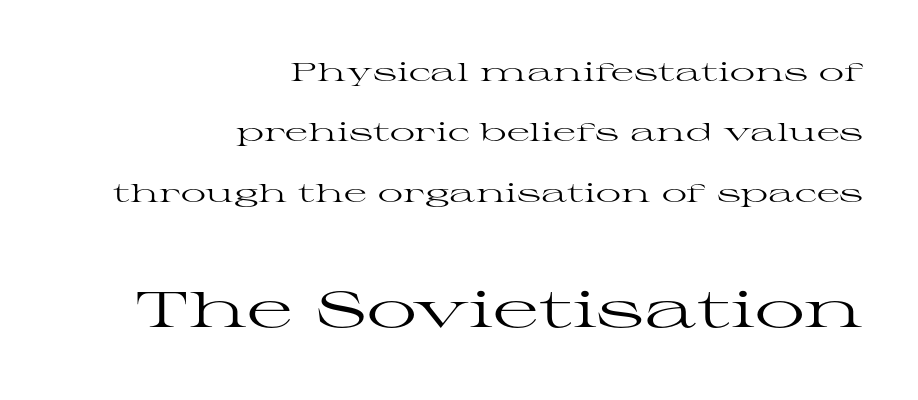
The line texture is even and compact thanks to regular tracking. Character widths vary here, with narrow letters taking less room than wide ones. Counters stay open thanks to moderate or lighter strokes. Line spacing here is loose. A typesetter would label this face a serif. The space directly below the letters is spotless.
